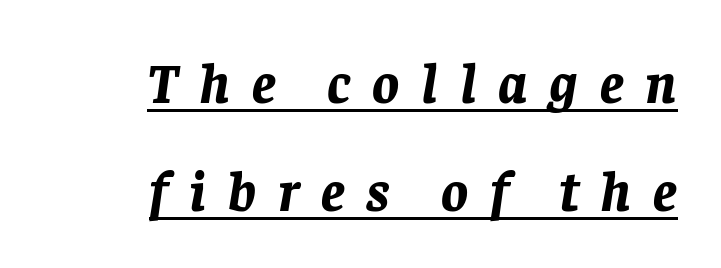
The image shows 56 px bold type, italic (leaning right); set right-aligned, loose line spacing (1.92x), unusually wide letter spacing (+0.39 em), underlined; low stroke contrast and a large x-height.
